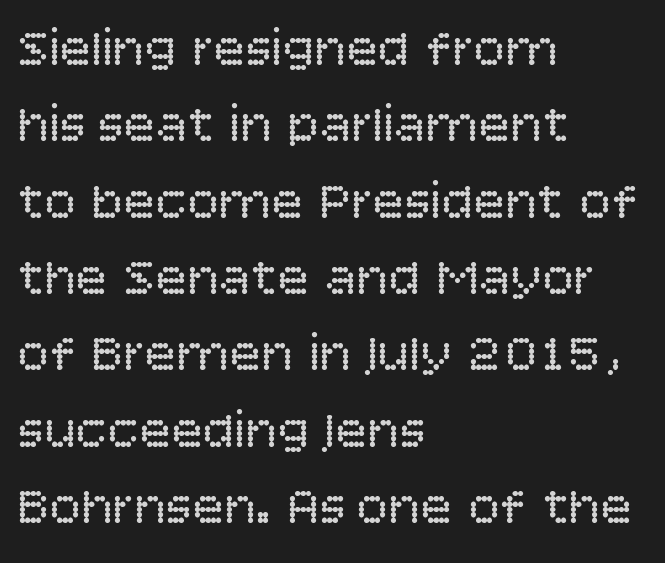
What kind of face is this? One without serifs — a sans. Each row of text sits above clean, open space. Default kerning and tracking; the words read as compact shapes. Do the characters align in a grid? No, the font is proportional. The rows are spaced the way most documents space them.
